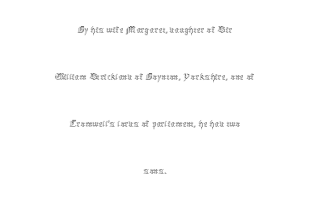
The image shows 22 px text type, upright; set centered, loose line spacing (2.13x), normal letter spacing, not underlined.
